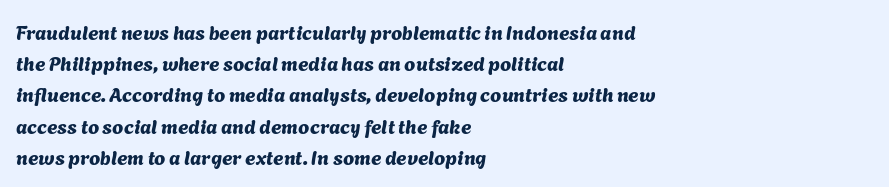
The image shows 20 px text type; set left-aligned, normal line spacing (1.56x), normal letter spacing, not underlined.
